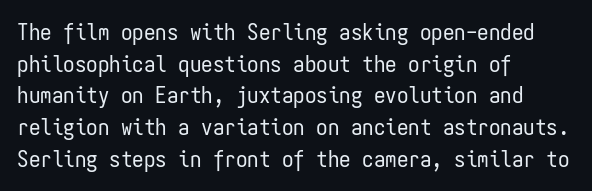
Q: Is the text bold? A: No.
Q: Is the text italic (slanted)? A: No, it is upright.
Q: Is the text underlined? A: No.
Q: How is the paragraph aligned? A: Left-aligned.
Q: Is the spacing between letters normal or unusually wide? A: Normal.
Q: Is the spacing between lines tight, normal or loose? A: Normal.
